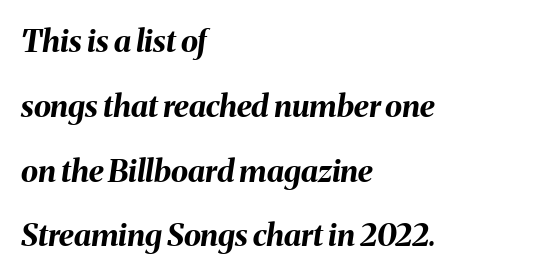
The image shows 31 px bold type, italic (leaning right); set left-aligned, loose line spacing (2.09x), normal letter spacing, not underlined; medium stroke contrast and a medium x-height.
